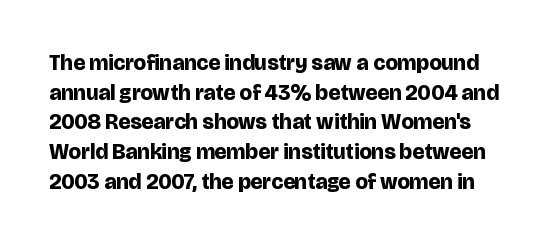
{"italic": "no", "bold": "yes", "underline": "no", "line_spacing": "normal", "line_spacing_ratio": 1.35, "letter_spacing": "normal", "letter_spacing_em": 0.0, "glyph_px": 22}
